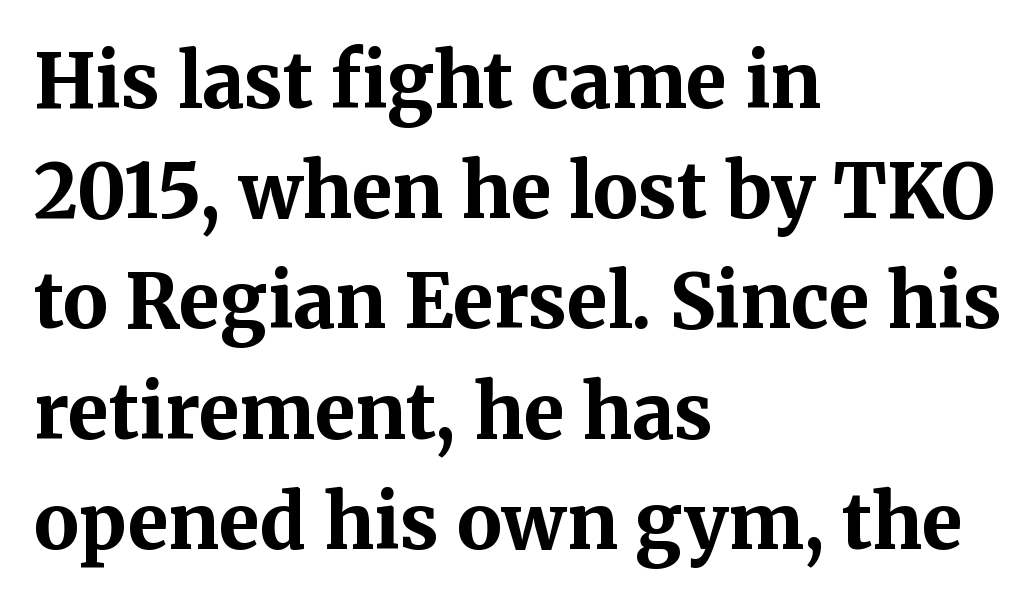
{"serif": "yes", "italic": "no", "bold": "yes", "weight": "bold", "width": "normal", "stroke_contrast": "medium", "x_height": "medium", "monospaced": "no", "underline": "no", "align": "left", "line_spacing": "normal", "line_spacing_ratio": 1.47, "letter_spacing": "normal", "letter_spacing_em": 0.0, "glyph_px": 75}
